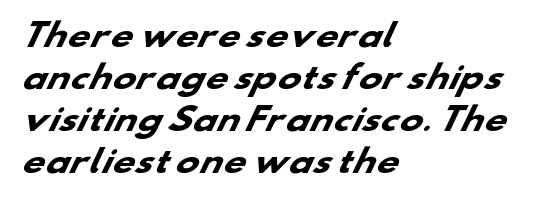
Q: Is the text bold? A: Yes.
Q: Is the typeface a serif or a sans-serif typeface? A: Sans-serif.
Q: Is the text underlined? A: No.
Q: How is the paragraph aligned? A: Left-aligned.
Q: Is the spacing between letters normal or unusually wide? A: Normal.
Q: Is the spacing between lines tight, normal or loose? A: Normal.
Q: Width (condensed, normal, or wide)? A: Wide.
Q: Stroke contrast? A: Low.
Q: x-height? A: Small.
Q: Monospaced? A: No.
